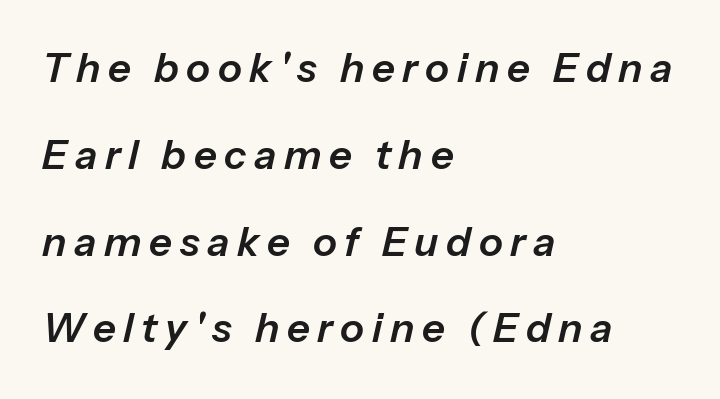
Q: Is the text italic (slanted)? A: Yes, it leans right by about 13 degrees.
Q: Is the text underlined? A: No.
Q: How is the paragraph aligned? A: Left-aligned.
Q: Is the spacing between lines tight, normal or loose? A: Loose.
Q: Width (condensed, normal, or wide)? A: Normal.
Q: Stroke contrast? A: Low.
Q: x-height? A: Medium.
Q: Monospaced? A: No.
